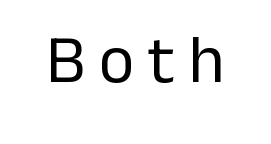
The image shows 68 px regular-weight sans-serif type, upright; set unusually wide letter spacing (+0.2 em), not underlined; low stroke contrast and a medium x-height.
